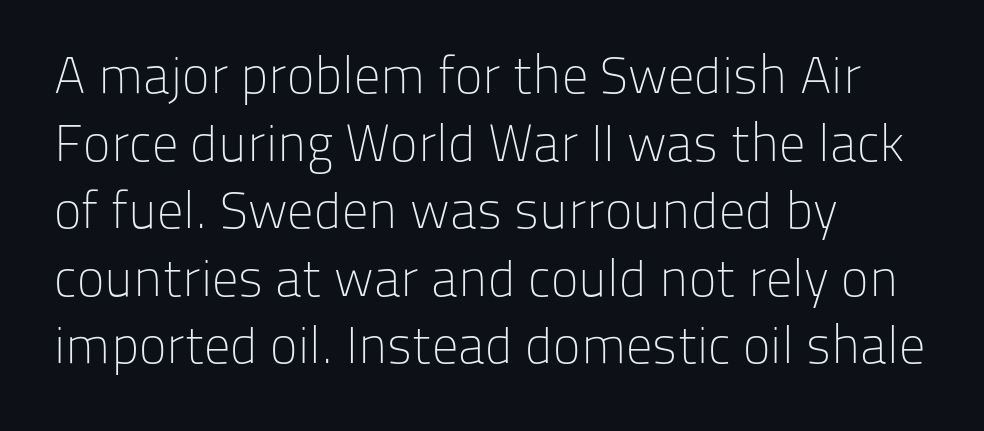
Q: Is the text bold? A: No.
Q: Is the text italic (slanted)? A: No, it is upright.
Q: Is the typeface a serif or a sans-serif typeface? A: Sans-serif.
Q: Is the text underlined? A: No.
Q: How is the paragraph aligned? A: Left-aligned.
Q: Is the spacing between letters normal or unusually wide? A: Normal.
Q: Is the spacing between lines tight, normal or loose? A: Normal.
Q: Width (condensed, normal, or wide)? A: Normal.
Q: Stroke contrast? A: Low.
Q: x-height? A: Medium.
Q: Monospaced? A: No.
